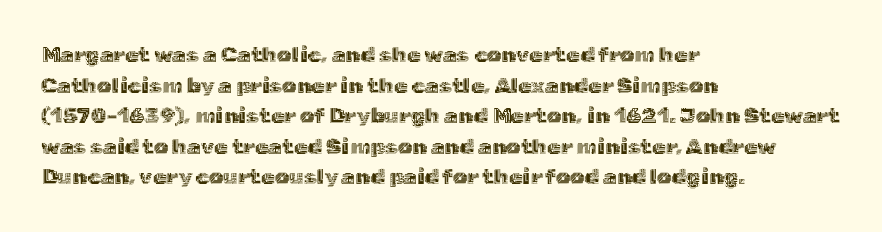
If you drew a line through each stem, it would be perfectly vertical. Honestly, the letter spacing is just normal — you wouldn't notice it. The words here are not underlined. Notice how the passage keeps a crisp vertical edge on the left only. Interline gaps are of average width in this sample.
